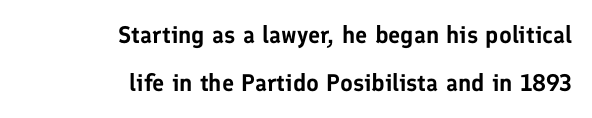
The image shows 24 px text type, upright; set right-aligned, loose line spacing (2.01x), normal letter spacing, not underlined.
